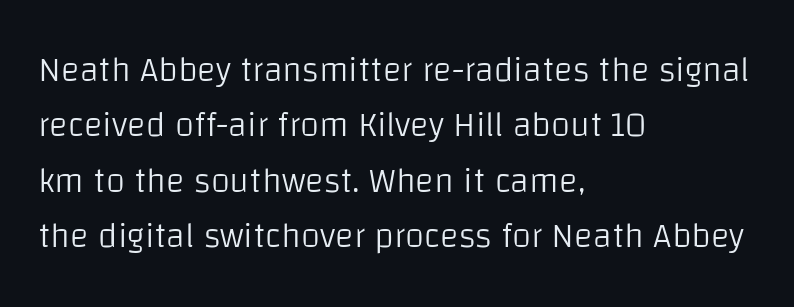
{"serif": "no", "italic": "no", "bold": "no", "weight": "light", "width": "normal", "stroke_contrast": "low", "x_height": "large", "monospaced": "no", "underline": "no", "align": "left", "line_spacing": "normal", "line_spacing_ratio": 1.58, "letter_spacing": "normal", "letter_spacing_em": 0.0, "glyph_px": 35}
